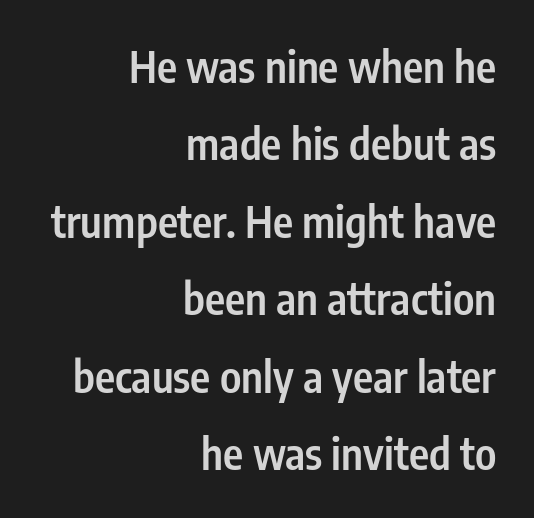
Ordinary non-slanted type is in use. Inter-character spacing is left at the font's built-in metrics. Short and long lines alike share a common ending point at right. The glyphs have the mass of a demibold cut, below bold. Only glyphs here, with clear space below each row.
